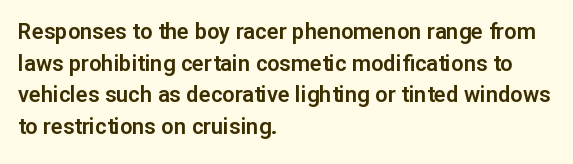
Ordinary non-slanted type is in use. Letter spacing: default. This sample is left-justified, so line endings fall wherever the words run out. Underline: absent. Successive baselines arrive at the customary interval.
